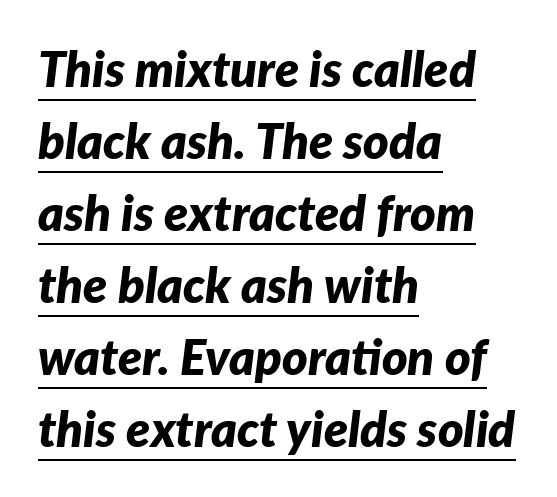
Q: Is the text bold? A: Yes.
Q: Is the text italic (slanted)? A: Yes, it leans right by about 7 degrees.
Q: Is the text underlined? A: Yes.
Q: How is the paragraph aligned? A: Left-aligned.
Q: Is the spacing between letters normal or unusually wide? A: Normal.
Q: Is the spacing between lines tight, normal or loose? A: Normal.
Q: Width (condensed, normal, or wide)? A: Normal.
Q: Stroke contrast? A: Low.
Q: x-height? A: Medium.
Q: Monospaced? A: No.
